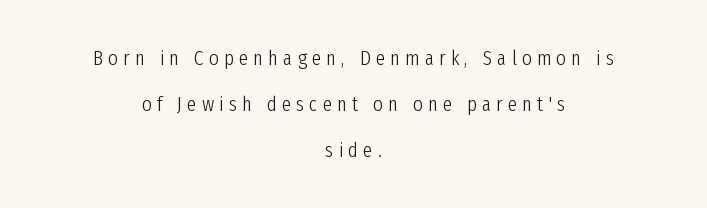
Observe the wide spacing: letters keep a clear distance from each other. Nope, not italic — everything's standing straight. The rendering positions every line midway between the sides. The letters look calm and open, with moderate or lighter stems.
